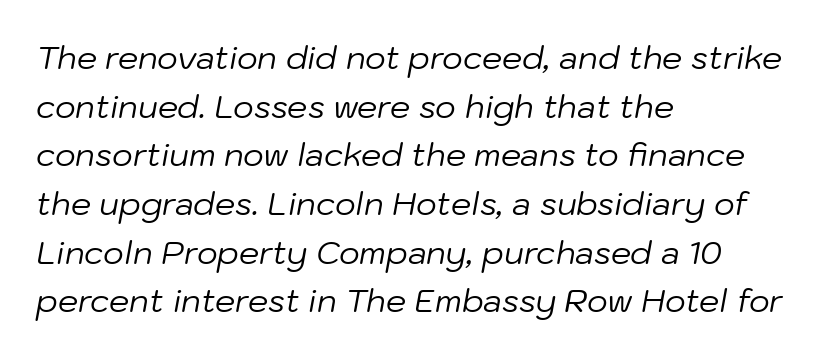
The image shows 32 px regular-weight type, italic (leaning right); set left-aligned, normal line spacing (1.52x), normal letter spacing, not underlined; low stroke contrast and a medium x-height.
